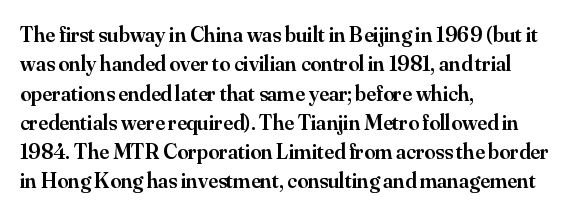
The image shows 22 px text type, upright; set left-aligned, normal line spacing (1.33x), normal letter spacing, not underlined.
